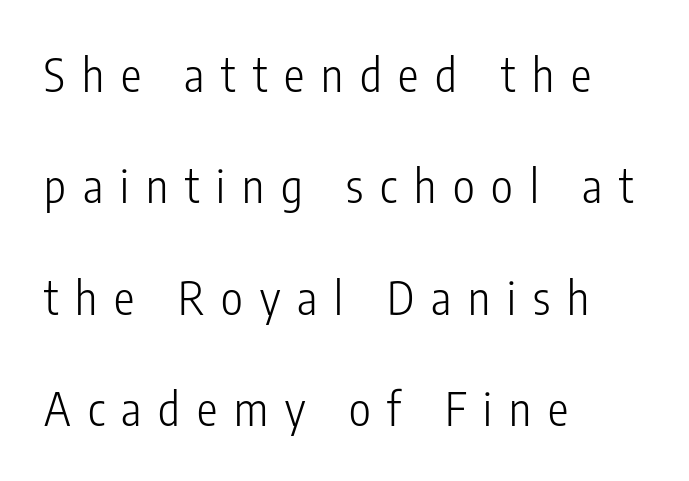
The image shows 46 px light, condensed sans-serif type, upright; set left-aligned, loose line spacing (2.42x), unusually wide letter spacing (+0.37 em), not underlined; low stroke contrast and a medium x-height.
